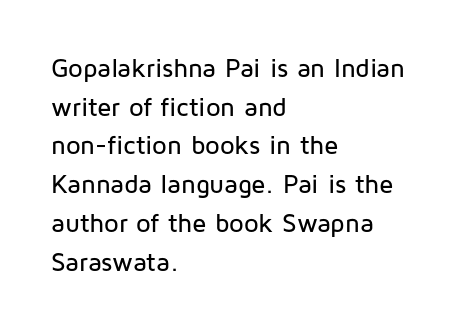
The image shows 26 px text type, upright; set left-aligned, normal line spacing (1.49x), normal letter spacing, not underlined.
